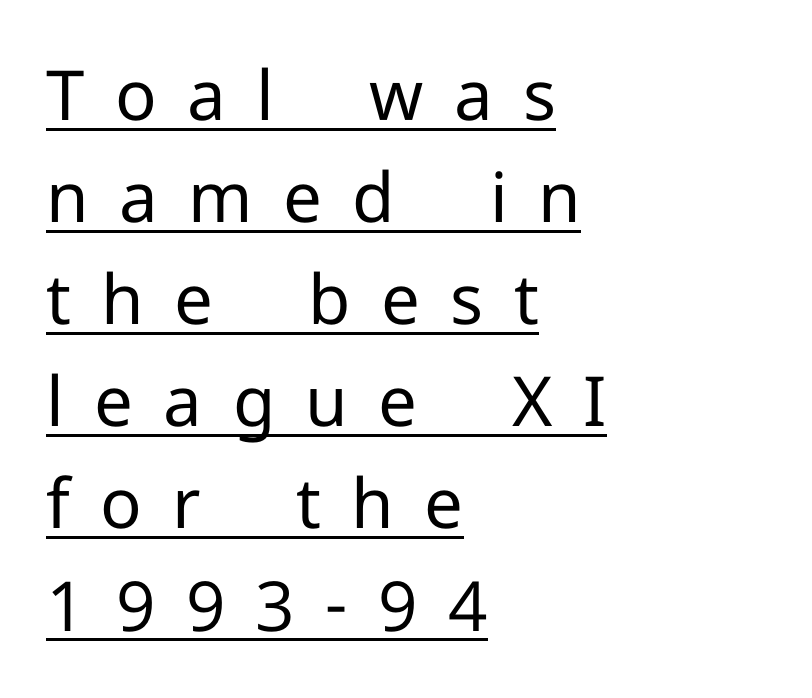
Q: Is the text bold? A: No.
Q: Is the text italic (slanted)? A: No, it is upright.
Q: Is the typeface a serif or a sans-serif typeface? A: Sans-serif.
Q: Is the text underlined? A: Yes.
Q: How is the paragraph aligned? A: Left-aligned.
Q: Is the spacing between letters normal or unusually wide? A: Unusually wide.
Q: Is the spacing between lines tight, normal or loose? A: Normal.
Q: Width (condensed, normal, or wide)? A: Normal.
Q: Stroke contrast? A: Low.
Q: x-height? A: Medium.
Q: Monospaced? A: No.
